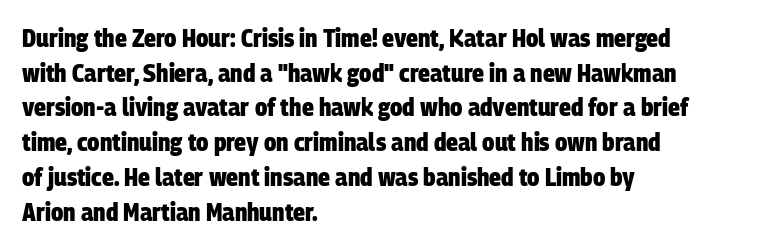
Q: Is the text bold? A: Yes.
Q: Is the text underlined? A: No.
Q: How is the paragraph aligned? A: Left-aligned.
Q: Is the spacing between letters normal or unusually wide? A: Normal.
Q: Is the spacing between lines tight, normal or loose? A: Normal.
